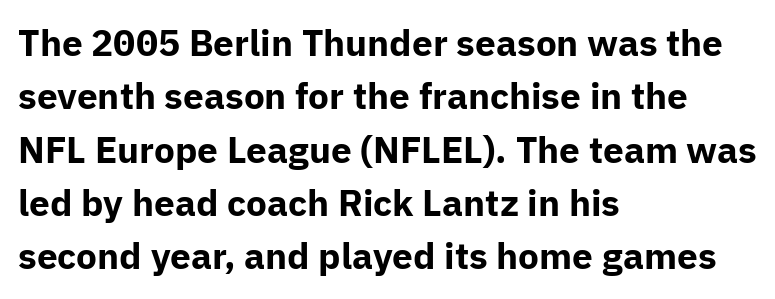
The face used here has the dense, thick strokes of a bold. Check under the words: just untouched page. Caption: multi-line text, flush left, ragged right. The face used here is rendered with its standard letterfit. Spacing verdict: proportional, widths tailored to each character.
